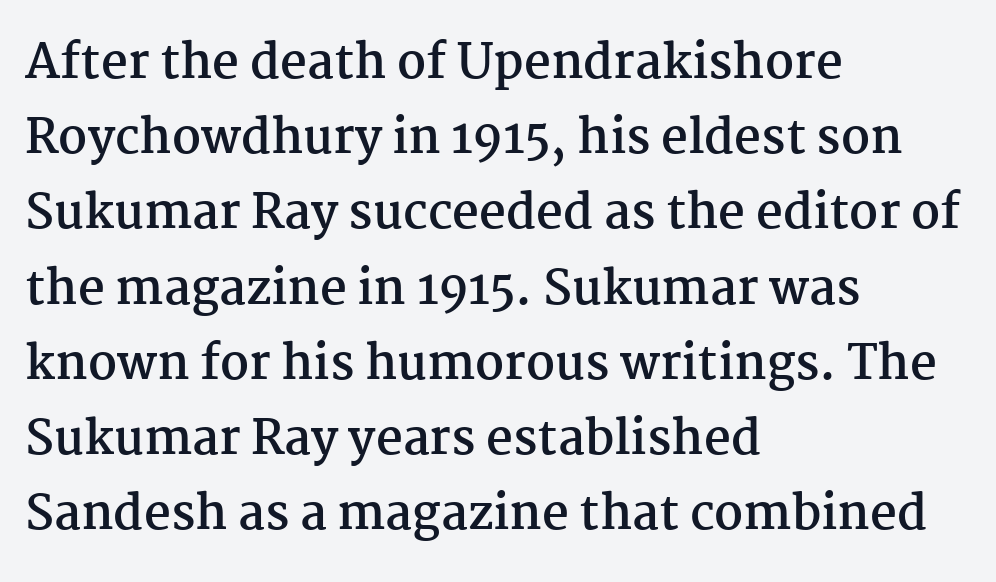
Q: Is the text bold? A: Yes.
Q: Is the text italic (slanted)? A: No, it is upright.
Q: Is the typeface a serif or a sans-serif typeface? A: Serif.
Q: Is the text underlined? A: No.
Q: How is the paragraph aligned? A: Left-aligned.
Q: Is the spacing between letters normal or unusually wide? A: Normal.
Q: Is the spacing between lines tight, normal or loose? A: Normal.
Q: Width (condensed, normal, or wide)? A: Normal.
Q: Stroke contrast? A: Medium.
Q: x-height? A: Medium.
Q: Monospaced? A: No.
